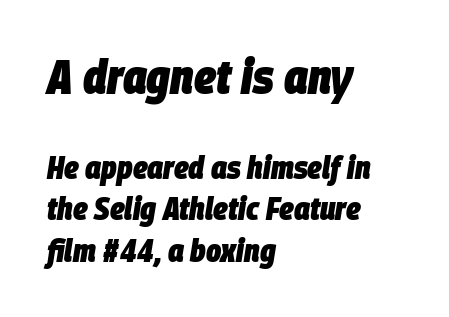
The image shows 48 px heavy, condensed type, italic (leaning right); set left-aligned, normal line spacing (1.3x), normal letter spacing, not underlined; the first (top) block is 1.5x larger; low stroke contrast and a large x-height.
